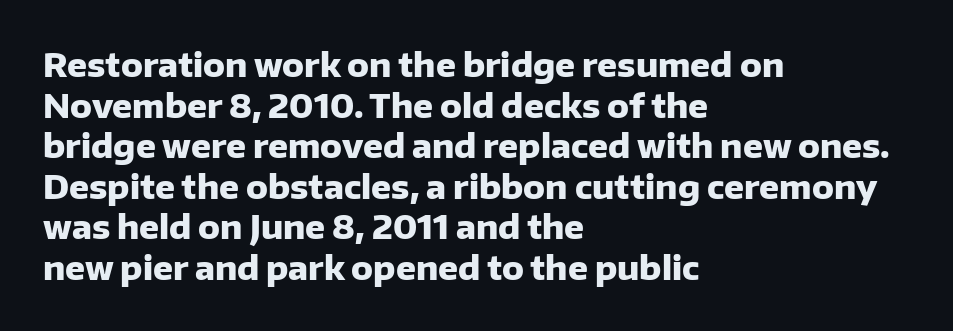
Proportional: the letters do not fall into vertical columns. Every stem runs plumb, perpendicular to the baseline. The lines in this sample share a left origin and differ only in where they stop. Summary of weight: heavy, a full bold.
